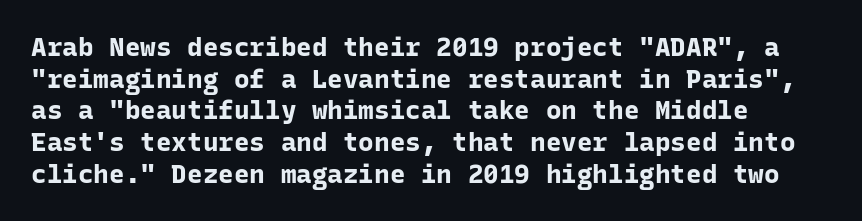
I'd describe the lettering as bold — thick and assertive. Words appear dense and cohesive because spacing is normal. Reading down the block, your eye returns to a fixed left position each line. The lettering holds an erect, upright posture throughout. Descender tails drop into unmarked territory.
